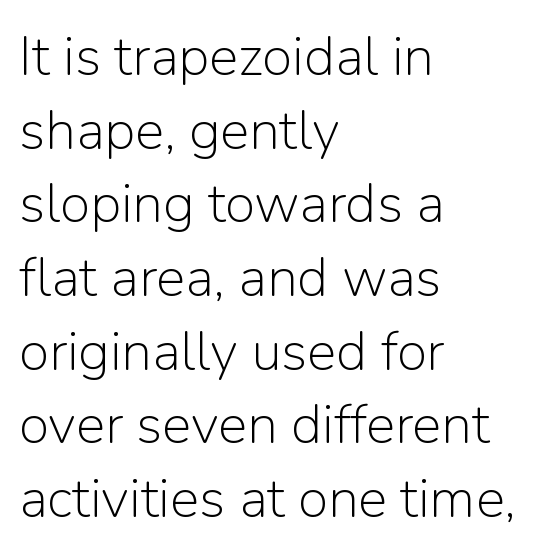
How are the letters spaced? Ordinarily, with no added tracking. Designer's note — italics off, roman on. The typeface has the unassuming heft of standard copy or less. Leading matches the norm, producing a regular column. Plain, unruled lines of type.
